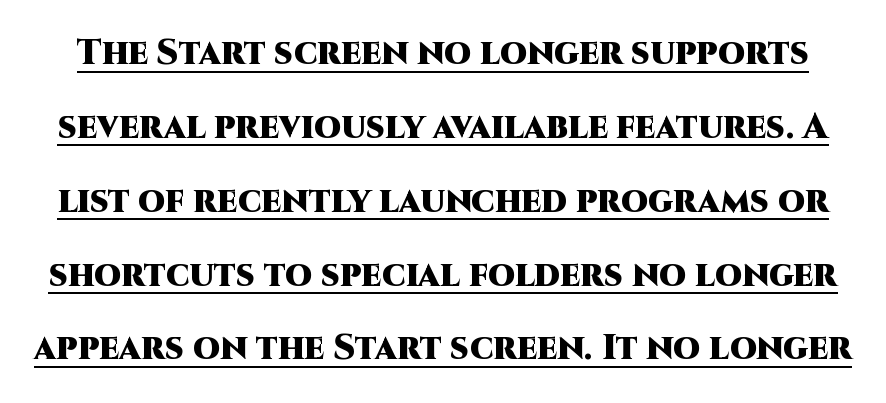
{"serif": "no", "italic": "no", "bold": "yes", "weight": "heavy", "width": "normal", "stroke_contrast": "high", "x_height": "large", "monospaced": "no", "underline": "yes", "line_spacing": "loose", "line_spacing_ratio": 2.11, "letter_spacing": "normal", "letter_spacing_em": 0.0, "glyph_px": 35}
